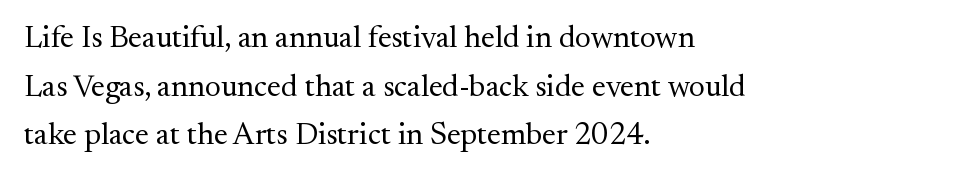
The image shows 31 px regular-weight serif type, upright; set left-aligned, normal line spacing (1.57x), normal letter spacing, not underlined; medium stroke contrast and a small x-height.
